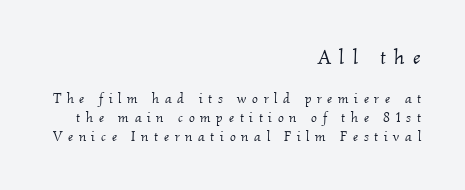
Leading: standard. The zone under the glyphs is completely vacant. Horizontal alignment here is rightward, an uncommon choice for prose. This reads as an unemphasized weight, regular at the heaviest.
